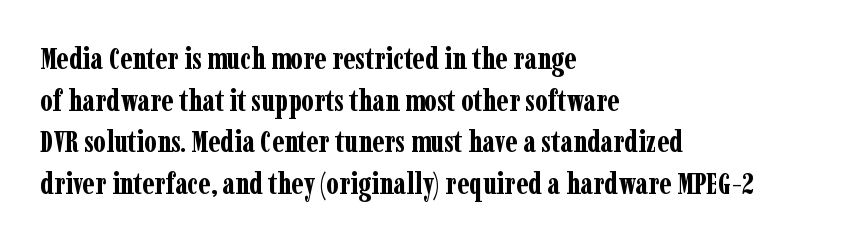
{"serif": "yes", "italic": "no", "bold": "yes", "weight": "bold", "width": "condensed", "stroke_contrast": "low", "x_height": "medium", "monospaced": "no", "underline": "no", "align": "left", "line_spacing": "normal", "line_spacing_ratio": 1.39, "letter_spacing": "normal", "letter_spacing_em": 0.0, "glyph_px": 30}
